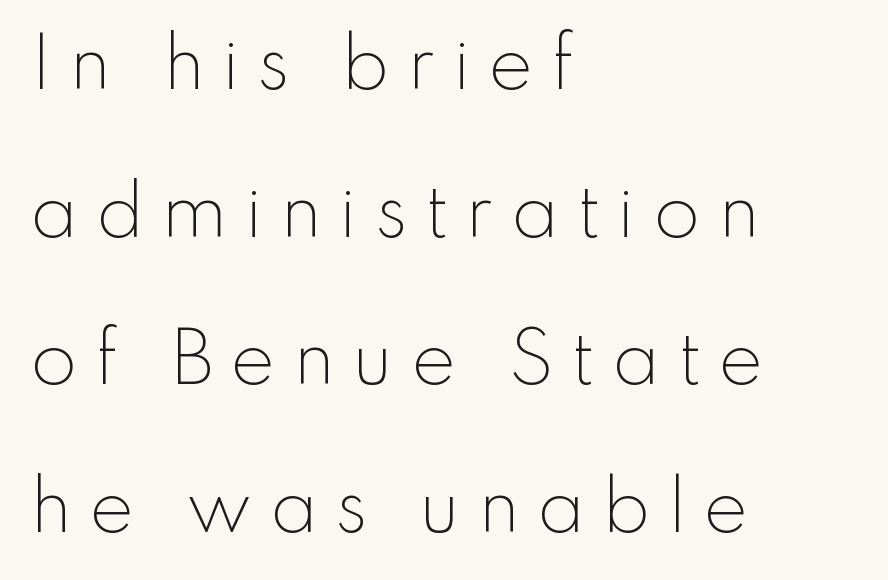
The typography opts for an upright posture over an oblique one. Typeset ragged right — the left edge is the straight one. Substantial extra tracking has been applied to these lines. How would I describe the line gaps? Wide and relaxed.
